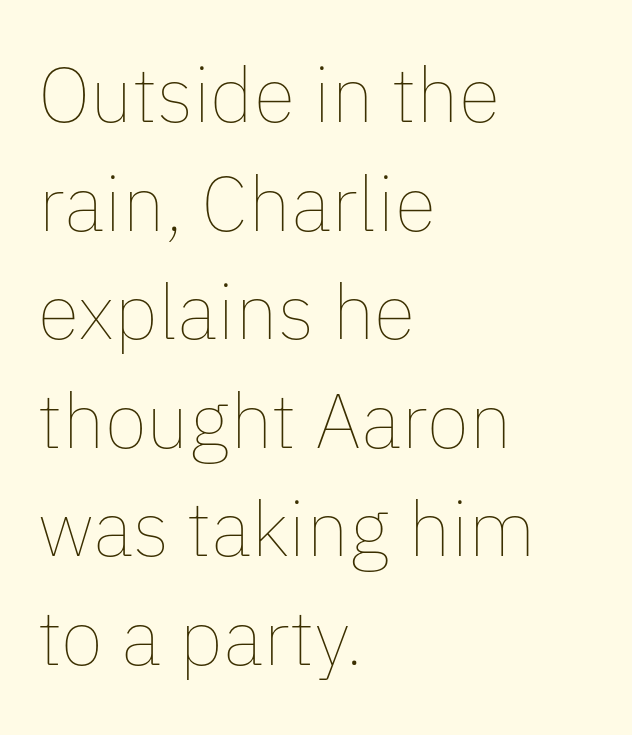
{"italic": "no", "bold": "no", "weight": "thin", "width": "normal", "stroke_contrast": "low", "x_height": "medium", "monospaced": "no", "underline": "no", "align": "left", "line_spacing": "normal", "line_spacing_ratio": 1.41, "letter_spacing": "normal", "letter_spacing_em": 0.0, "glyph_px": 77}
